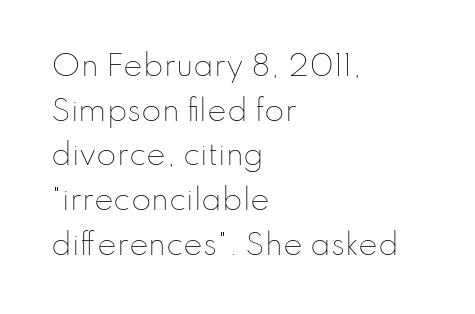
{"italic": "no", "bold": "no", "weight": "thin", "width": "normal", "stroke_contrast": "low", "x_height": "small", "monospaced": "no", "underline": "no", "align": "left", "line_spacing": "normal", "line_spacing_ratio": 1.54, "letter_spacing": "normal", "letter_spacing_em": 0.0, "glyph_px": 29}
